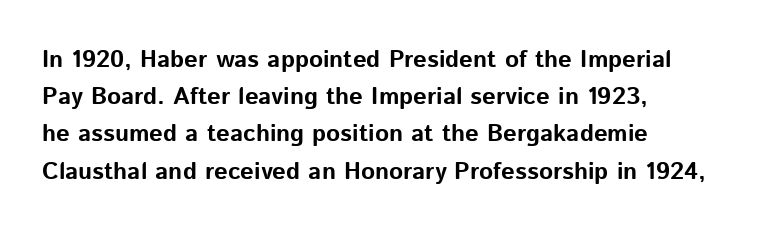
The passage shown has conventional tracking throughout. Underline: absent. The lines in this sample share a left origin and differ only in where they stop. These lines carry a lot of weight — the face is fully bold. Leading: standard. Characters remain perfectly vertical along every line.
